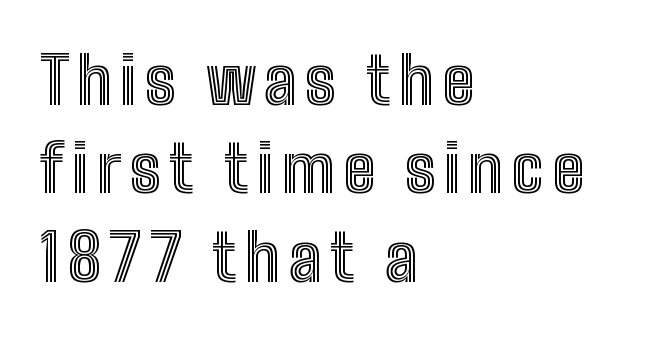
{"italic": "no", "width": "condensed", "x_height": "medium", "monospaced": "no", "underline": "no", "align": "left", "line_spacing": "normal", "line_spacing_ratio": 1.34, "glyph_px": 66}
